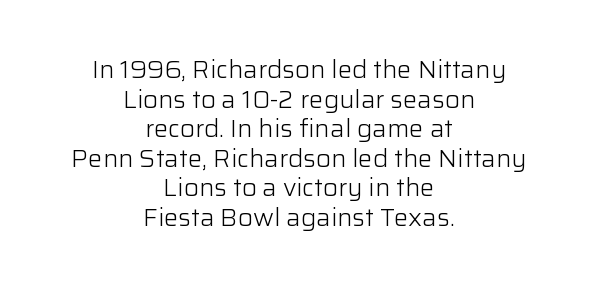
No letter is thick-stroked: the sample isn't bold. Which margin do the lines hug? Neither — every line sits in the middle. The horizontal fit of the characters is conventional and even. The space beneath each line is pristine and unruled. Unlike italic type, these characters show no tilt at all.
